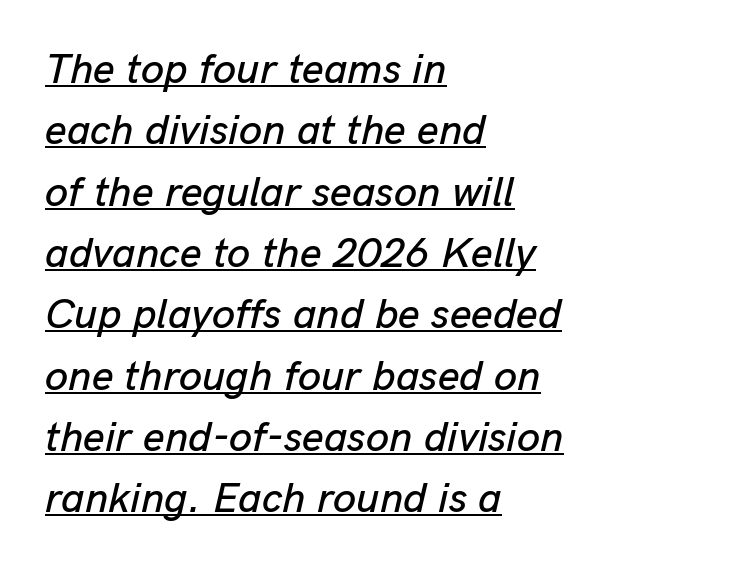
Q: Is the text italic (slanted)? A: Yes, it leans right by about 13 degrees.
Q: Is the text underlined? A: Yes.
Q: How is the paragraph aligned? A: Left-aligned.
Q: Is the spacing between letters normal or unusually wide? A: Normal.
Q: Is the spacing between lines tight, normal or loose? A: Normal.
Q: Width (condensed, normal, or wide)? A: Normal.
Q: Stroke contrast? A: Low.
Q: x-height? A: Medium.
Q: Monospaced? A: No.
